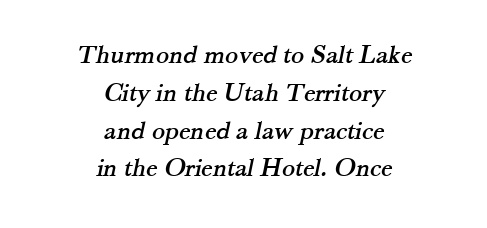
Q: Is the text underlined? A: No.
Q: How is the paragraph aligned? A: Centered.
Q: Is the spacing between letters normal or unusually wide? A: Normal.
Q: Is the spacing between lines tight, normal or loose? A: Normal.
